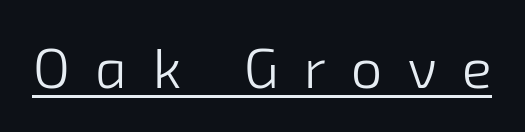
{"serif": "no", "bold": "no", "weight": "light", "width": "normal", "stroke_contrast": "low", "x_height": "medium", "monospaced": "no", "underline": "yes", "letter_spacing": "wide", "letter_spacing_em": 0.45, "glyph_px": 56}
